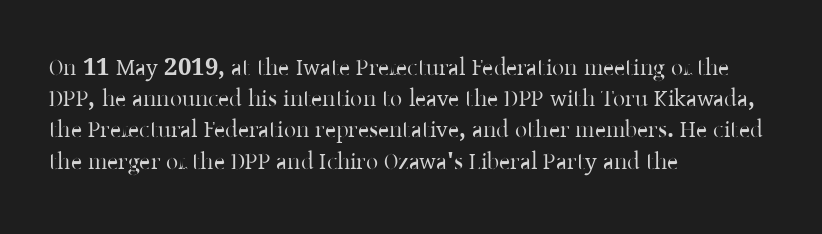
Q: Is the text italic (slanted)? A: No, it is upright.
Q: Is the text underlined? A: No.
Q: How is the paragraph aligned? A: Left-aligned.
Q: Is the spacing between letters normal or unusually wide? A: Normal.
Q: Is the spacing between lines tight, normal or loose? A: Normal.
